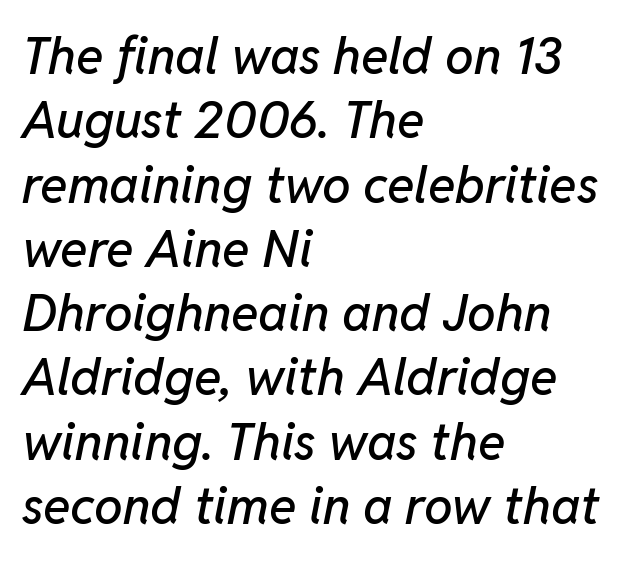
The image shows 51 px text type, italic (leaning right); set left-aligned, normal line spacing (1.26x), normal letter spacing, not underlined; low stroke contrast and a medium x-height.
